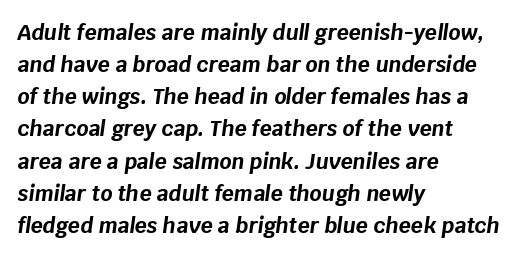
Q: Is the text bold? A: Yes.
Q: Is the text italic (slanted)? A: Yes, it leans right by about 8 degrees.
Q: Is the text underlined? A: No.
Q: How is the paragraph aligned? A: Left-aligned.
Q: Is the spacing between letters normal or unusually wide? A: Normal.
Q: Is the spacing between lines tight, normal or loose? A: Normal.
